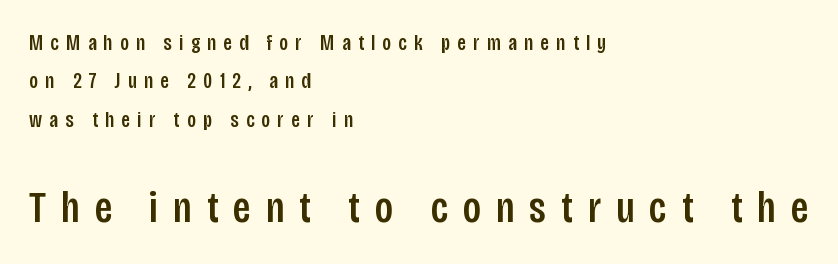
Q: Is the text italic (slanted)? A: No, it is upright.
Q: Is the typeface a serif or a sans-serif typeface? A: Sans-serif.
Q: Is the text underlined? A: No.
Q: How is the paragraph aligned? A: Left-aligned.
Q: Is the spacing between letters normal or unusually wide? A: Unusually wide.
Q: Which block of text is set in a larger size, the first (top) or the second (bottom)? A: The second (bottom) one.
Q: Width (condensed, normal, or wide)? A: Condensed.
Q: Stroke contrast? A: Low.
Q: x-height? A: Large.
Q: Monospaced? A: No.
